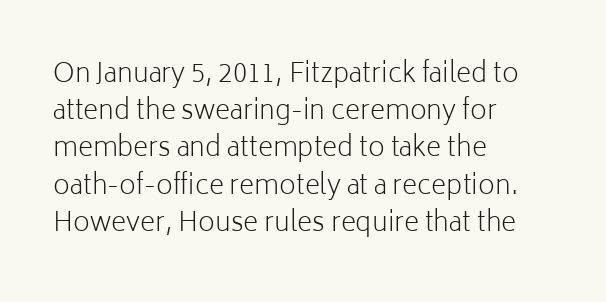
The rendering anchors every line to the left-hand side. A clean baseline with only descenders dipping below it. No chunkiness to these letters — they're not bold. Leading matches the norm, producing a regular column. Ascenders rise straight up at ninety degrees. Nobody touched the tracking dial on this one.
